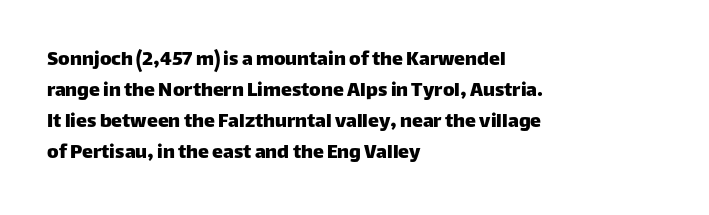
{"italic": "no", "underline": "no", "align": "left", "line_spacing": "normal", "line_spacing_ratio": 1.41, "letter_spacing": "normal", "letter_spacing_em": 0.0, "glyph_px": 22}
